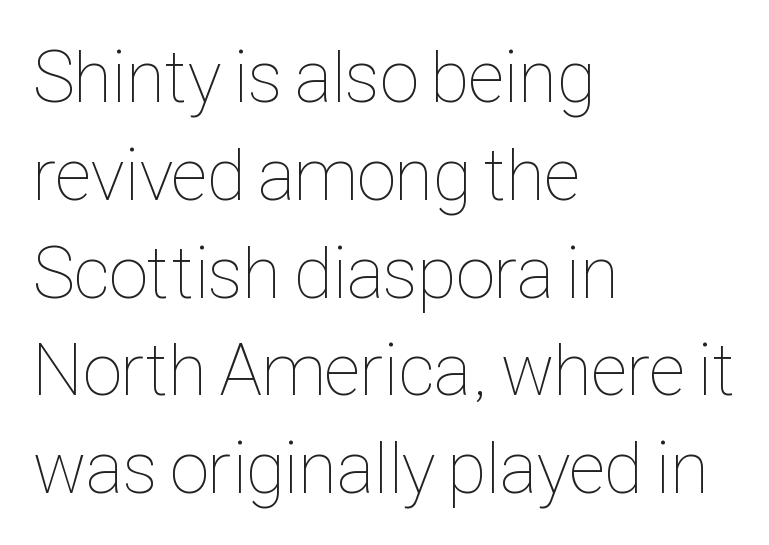
The image shows 73 px thin, condensed type, upright; set left-aligned, normal line spacing (1.34x), normal letter spacing, not underlined; low stroke contrast and a medium x-height.
